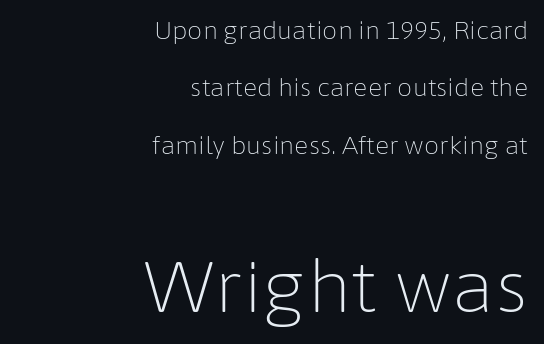
{"serif": "no", "italic": "no", "bold": "no", "weight": "light", "width": "normal", "stroke_contrast": "low", "x_height": "medium", "monospaced": "no", "underline": "no", "align": "right", "line_spacing": "loose", "line_spacing_ratio": 2.39, "letter_spacing": "normal", "letter_spacing_em": 0.0, "larger_block": "second", "size_ratio": 2.96, "glyph_px": 71}
